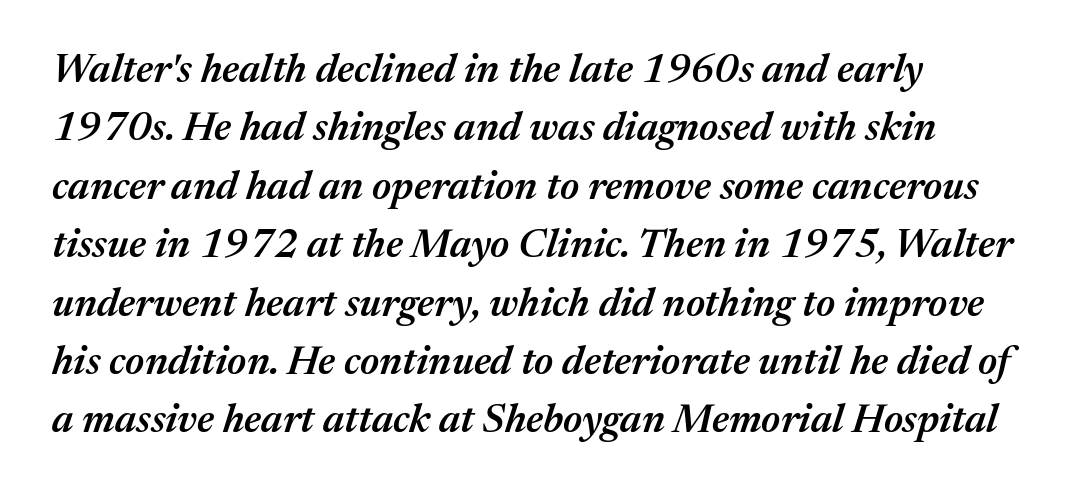
Q: Is the text bold? A: Semi-bold.
Q: Is the text italic (slanted)? A: Yes, it leans right by about 17 degrees.
Q: Is the text underlined? A: No.
Q: Is the spacing between letters normal or unusually wide? A: Normal.
Q: Is the spacing between lines tight, normal or loose? A: Normal.
Q: Width (condensed, normal, or wide)? A: Normal.
Q: Stroke contrast? A: Medium.
Q: x-height? A: Medium.
Q: Monospaced? A: No.
